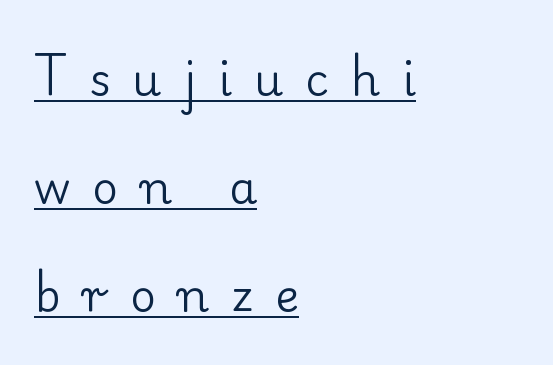
Q: Is the text bold? A: No.
Q: Is the text italic (slanted)? A: No, it is upright.
Q: Is the typeface a serif or a sans-serif typeface? A: Serif.
Q: Is the text underlined? A: Yes.
Q: How is the paragraph aligned? A: Left-aligned.
Q: Is the spacing between letters normal or unusually wide? A: Unusually wide.
Q: Is the spacing between lines tight, normal or loose? A: Loose.
Q: Width (condensed, normal, or wide)? A: Normal.
Q: Stroke contrast? A: Low.
Q: x-height? A: Small.
Q: Monospaced? A: No.
